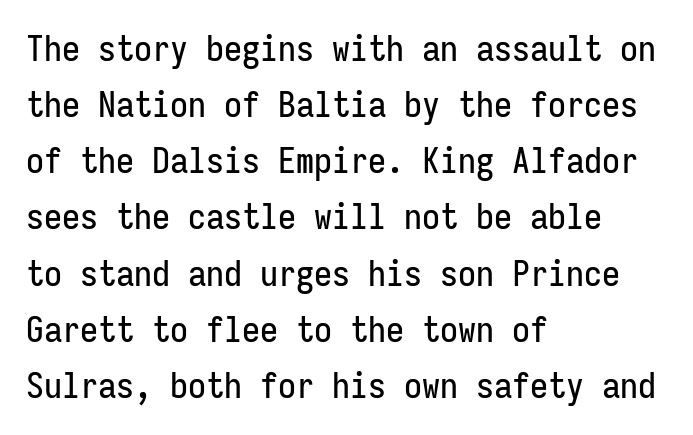
The image shows 36 px condensed sans-serif type, upright, monospaced; set left-aligned, normal line spacing (1.56x), normal letter spacing, not underlined; low stroke contrast and a medium x-height.
